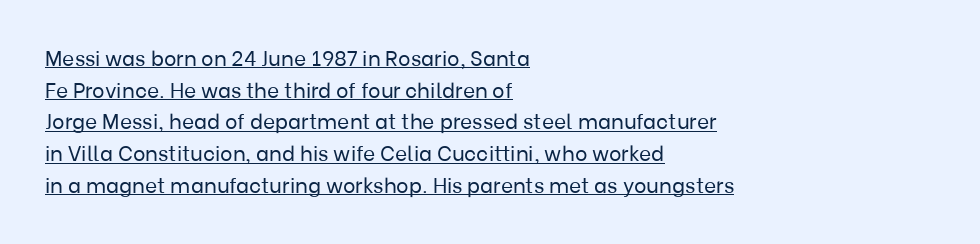
The weight tops out at a normal text grade. Which margin do the lines hug? The left one — the right edge is uneven. Looks like someone drew a line under every word here. This sample uses plain, unmodified letter spacing. This is roman type, the default non-slanted kind.
